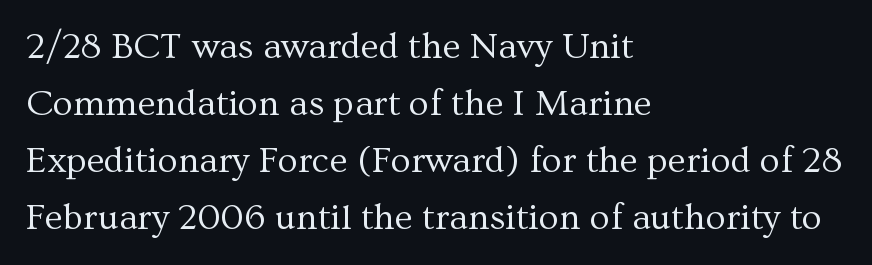
The image shows 37 px regular-weight serif type, upright; set left-aligned, normal line spacing (1.54x), normal letter spacing, not underlined; medium stroke contrast and a medium x-height.
